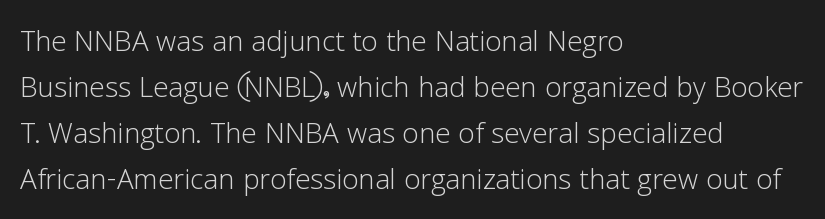
Ordinary non-slanted type is in use. These lines are set flush left with a ragged right edge. Here the designer chose a conventional face with non-uniform glyph widths. There is no visible air inserted between adjacent glyphs. The strokes are not fattened; the text isn't bold.
